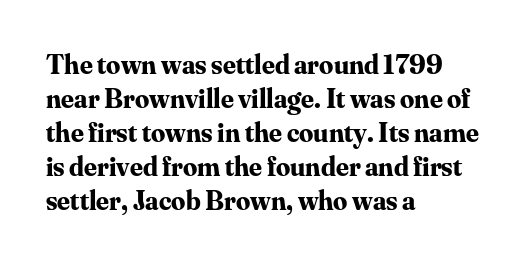
Just letters on the line, the space beneath them empty. Summary of weight: heavy, a full bold. The passage shown is typeset with a serif family. These lines stack with their left ends in a neat column. The typography opts for an upright posture over an oblique one.
